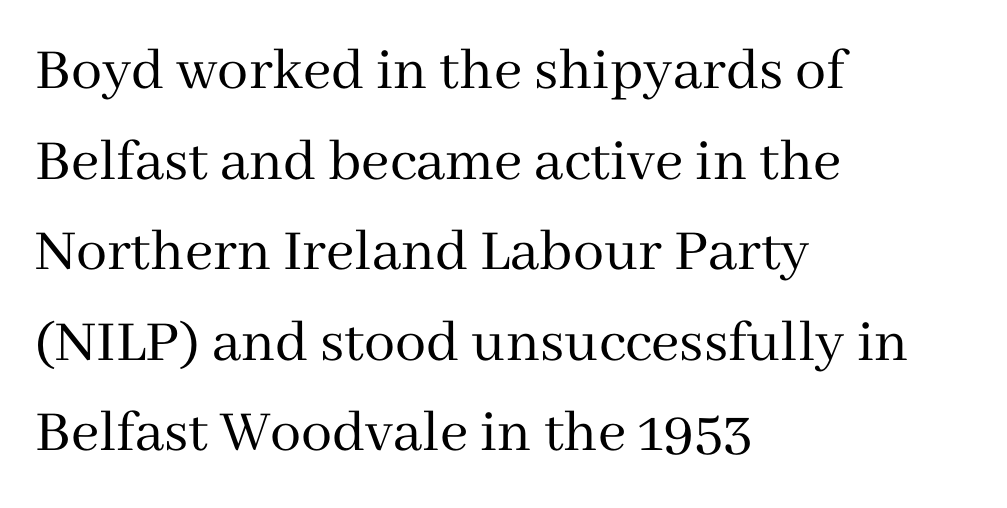
{"serif": "yes", "italic": "no", "bold": "no", "weight": "regular", "width": "normal", "stroke_contrast": "medium", "x_height": "medium", "monospaced": "no", "underline": "no", "align": "left", "line_spacing": "normal", "line_spacing_ratio": 1.46, "letter_spacing": "normal", "letter_spacing_em": 0.0, "glyph_px": 62}
